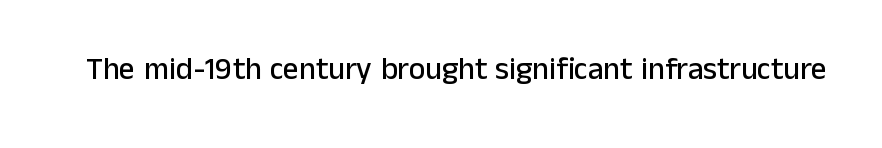
The image shows 31 px sans-serif type, upright; set normal letter spacing, not underlined; low stroke contrast and a medium x-height.
